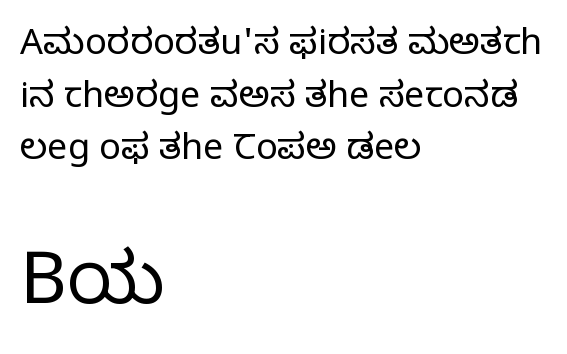
Q: Is the text bold? A: No.
Q: Is the text italic (slanted)? A: No, it is upright.
Q: Is the typeface a serif or a sans-serif typeface? A: Serif.
Q: Is the text underlined? A: No.
Q: How is the paragraph aligned? A: Left-aligned.
Q: Is the spacing between letters normal or unusually wide? A: Normal.
Q: Is the spacing between lines tight, normal or loose? A: Normal.
Q: Which block of text is set in a larger size, the first (top) or the second (bottom)? A: The second (bottom) one.
Q: Width (condensed, normal, or wide)? A: Normal.
Q: Stroke contrast? A: Low.
Q: x-height? A: Large.
Q: Monospaced? A: No.
